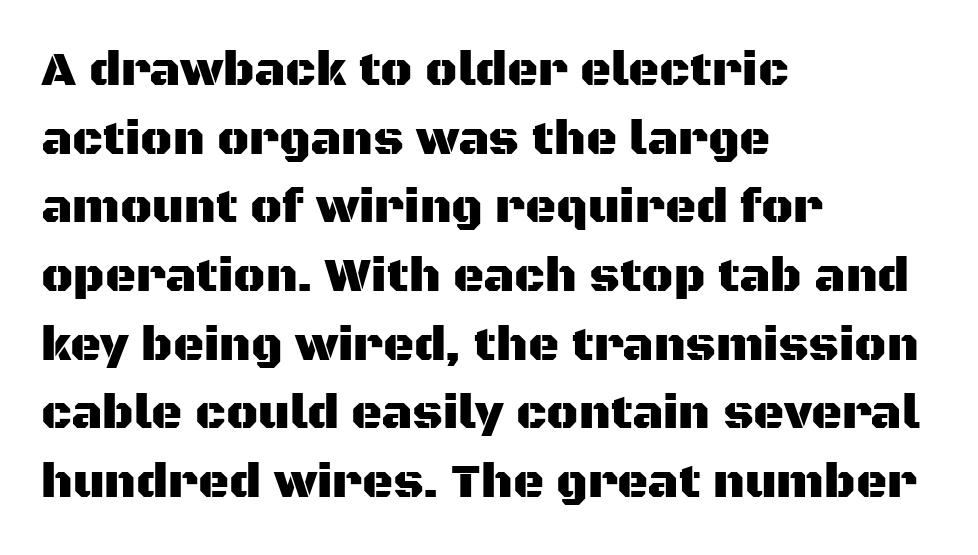
Q: Is the text italic (slanted)? A: No, it is upright.
Q: Is the typeface a serif or a sans-serif typeface? A: Sans-serif.
Q: Is the text underlined? A: No.
Q: How is the paragraph aligned? A: Left-aligned.
Q: Is the spacing between letters normal or unusually wide? A: Normal.
Q: Is the spacing between lines tight, normal or loose? A: Normal.
Q: Width (condensed, normal, or wide)? A: Normal.
Q: Stroke contrast? A: Medium.
Q: x-height? A: Large.
Q: Monospaced? A: No.
